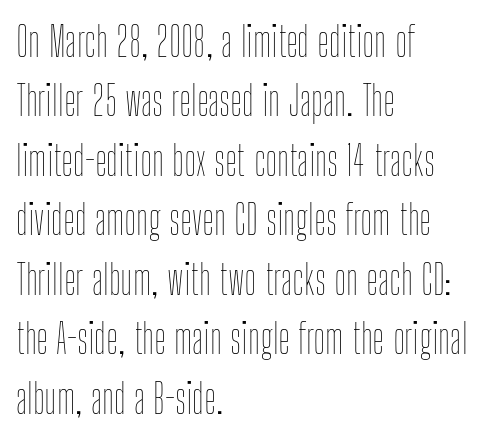
The image shows 41 px thin, condensed type, upright; set left-aligned, normal line spacing (1.45x), normal letter spacing, not underlined; low stroke contrast and a medium x-height.
